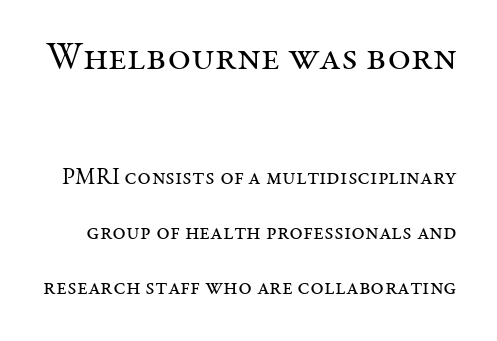
Letter spacing: default. A bare baseline throughout the passage. The designer gave the opening block more size than the closing block. The passage shown is typed in a proportional face where columns would drift. The typeface chosen for these lines features serifs. The font is comparable to plain body text, perhaps lighter.
